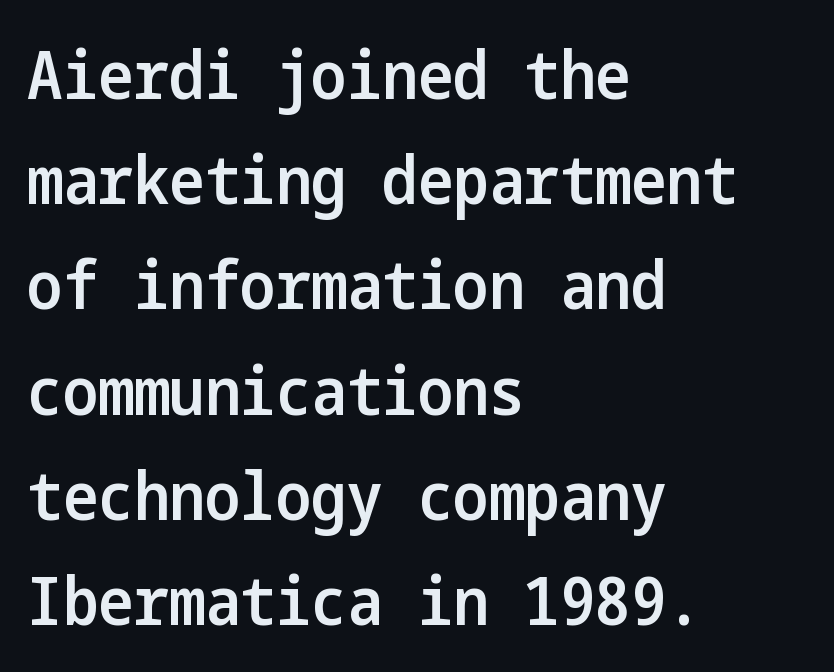
Q: Is the text bold? A: Semi-bold.
Q: Is the text italic (slanted)? A: No, it is upright.
Q: Is the typeface a serif or a sans-serif typeface? A: Sans-serif.
Q: Is the text underlined? A: No.
Q: How is the paragraph aligned? A: Left-aligned.
Q: Is the spacing between letters normal or unusually wide? A: Normal.
Q: Is the spacing between lines tight, normal or loose? A: Normal.
Q: Width (condensed, normal, or wide)? A: Condensed.
Q: Stroke contrast? A: Low.
Q: x-height? A: Medium.
